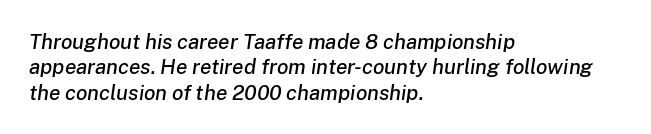
Teacher's note: observe the even left margin — that is flush-left alignment. Observe the lean: these are italic letterforms. The gaps between neighbouring characters are ordinary and unremarkable. Beneath every word, the page is bare.
